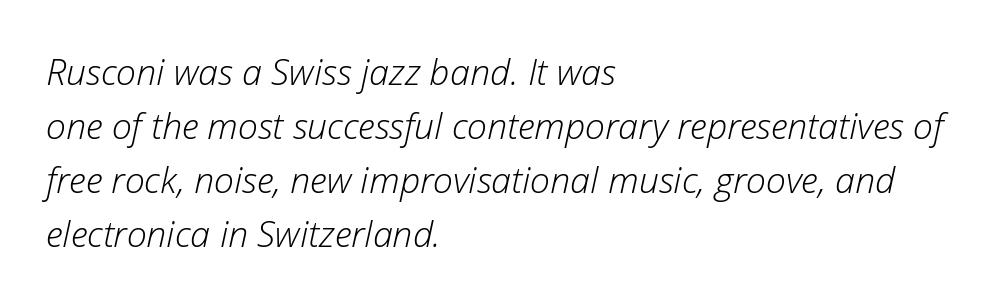
{"italic": "yes", "lean": "right", "slant_degrees": 12, "bold": "no", "weight": "light", "width": "normal", "stroke_contrast": "low", "x_height": "medium", "monospaced": "no", "underline": "no", "align": "left", "line_spacing": "normal", "line_spacing_ratio": 1.5, "letter_spacing": "normal", "letter_spacing_em": 0.0, "glyph_px": 36}
